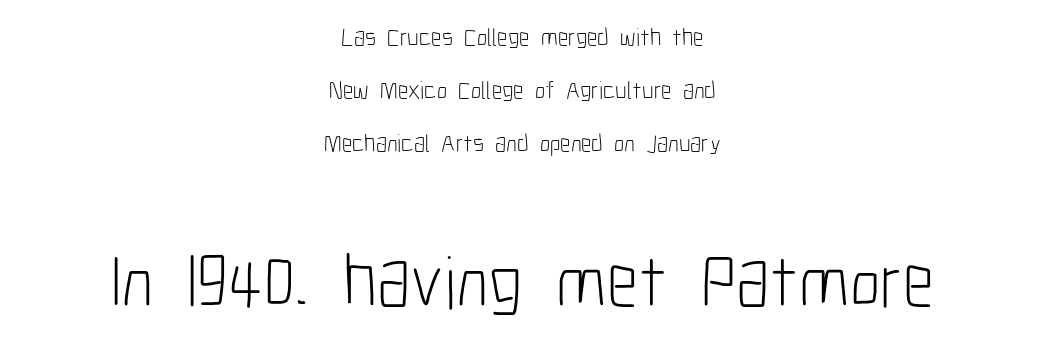
The image shows 75 px light, condensed sans-serif type, upright; set centered, loose line spacing (2.13x), normal letter spacing, not underlined; the second (bottom) block is 3.0x larger; low stroke contrast and a medium x-height.
